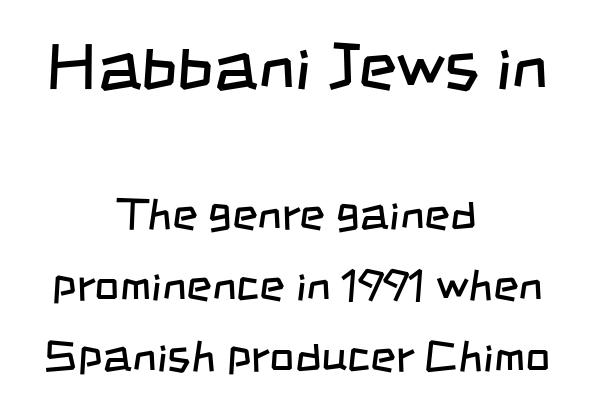
{"serif": "no", "bold": "no", "weight": "regular", "width": "condensed", "stroke_contrast": "low", "x_height": "large", "monospaced": "no", "underline": "no", "align": "center", "line_spacing": "normal", "line_spacing_ratio": 1.62, "letter_spacing": "normal", "letter_spacing_em": 0.0, "larger_block": "first", "size_ratio": 1.5, "glyph_px": 66}
